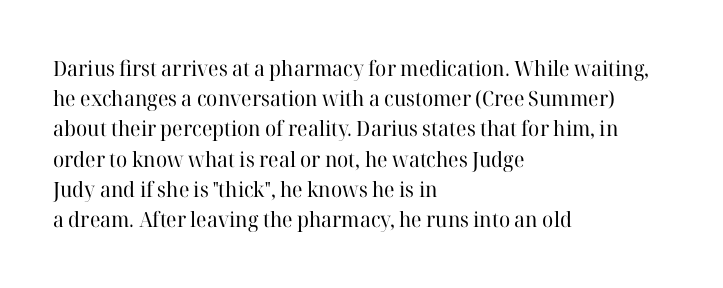
{"italic": "no", "bold": "no", "underline": "no", "align": "left", "line_spacing": "normal", "line_spacing_ratio": 1.44, "letter_spacing": "normal", "letter_spacing_em": 0.0, "glyph_px": 21}
